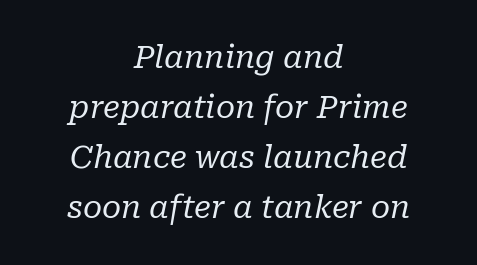
Q: Is the text bold? A: No.
Q: Is the text italic (slanted)? A: Yes, it leans right by about 10 degrees.
Q: Is the typeface a serif or a sans-serif typeface? A: Serif.
Q: Is the text underlined? A: No.
Q: How is the paragraph aligned? A: Centered.
Q: Is the spacing between letters normal or unusually wide? A: Normal.
Q: Is the spacing between lines tight, normal or loose? A: Normal.
Q: Width (condensed, normal, or wide)? A: Normal.
Q: Stroke contrast? A: Low.
Q: x-height? A: Medium.
Q: Monospaced? A: No.
